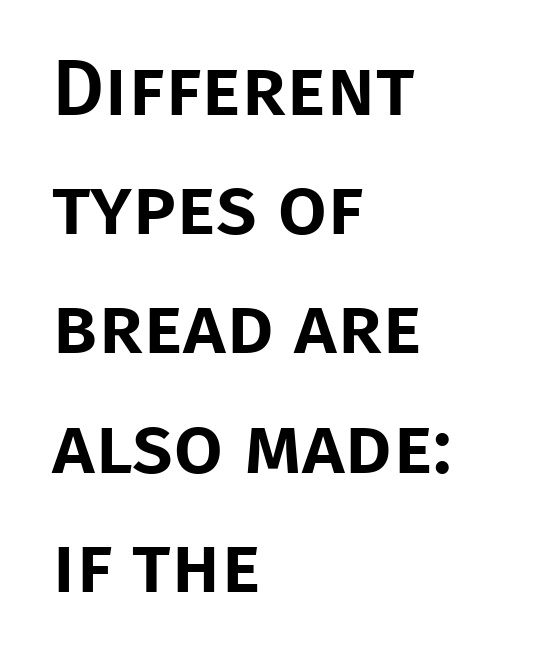
{"serif": "no", "italic": "no", "width": "normal", "stroke_contrast": "low", "x_height": "large", "monospaced": "no", "underline": "no", "align": "left", "line_spacing": "normal", "line_spacing_ratio": 1.49, "letter_spacing": "normal", "letter_spacing_em": 0.0, "glyph_px": 80}
